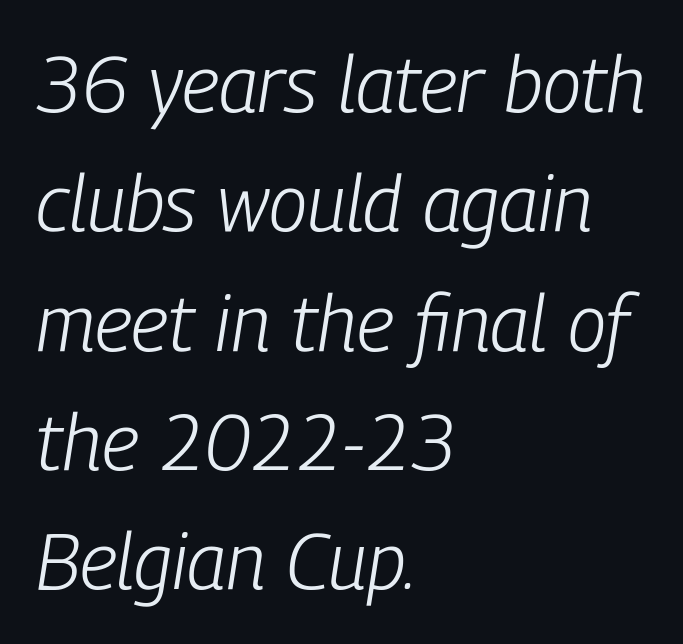
Q: Is the text bold? A: No.
Q: Is the text italic (slanted)? A: Yes, it leans right by about 9 degrees.
Q: Is the text underlined? A: No.
Q: How is the paragraph aligned? A: Left-aligned.
Q: Is the spacing between letters normal or unusually wide? A: Normal.
Q: Is the spacing between lines tight, normal or loose? A: Normal.
Q: Width (condensed, normal, or wide)? A: Condensed.
Q: Stroke contrast? A: Low.
Q: x-height? A: Medium.
Q: Monospaced? A: No.
